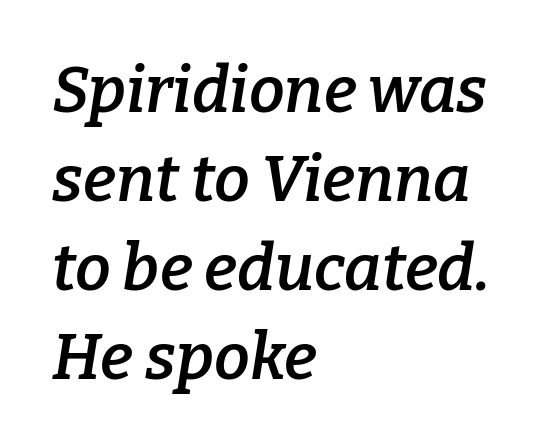
Q: Is the text bold? A: Semi-bold.
Q: Is the text italic (slanted)? A: Yes, it leans right by about 9 degrees.
Q: Is the typeface a serif or a sans-serif typeface? A: Serif.
Q: Is the text underlined? A: No.
Q: How is the paragraph aligned? A: Left-aligned.
Q: Is the spacing between letters normal or unusually wide? A: Normal.
Q: Is the spacing between lines tight, normal or loose? A: Normal.
Q: Width (condensed, normal, or wide)? A: Normal.
Q: Stroke contrast? A: Low.
Q: x-height? A: Medium.
Q: Monospaced? A: No.
